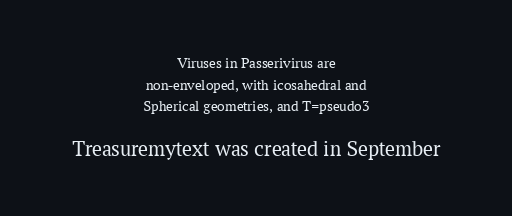
Q: Is the text bold? A: No.
Q: Is the text italic (slanted)? A: No, it is upright.
Q: Is the text underlined? A: No.
Q: How is the paragraph aligned? A: Centered.
Q: Is the spacing between letters normal or unusually wide? A: Normal.
Q: Is the spacing between lines tight, normal or loose? A: Normal.
Q: Which block of text is set in a larger size, the first (top) or the second (bottom)? A: The second (bottom) one.
